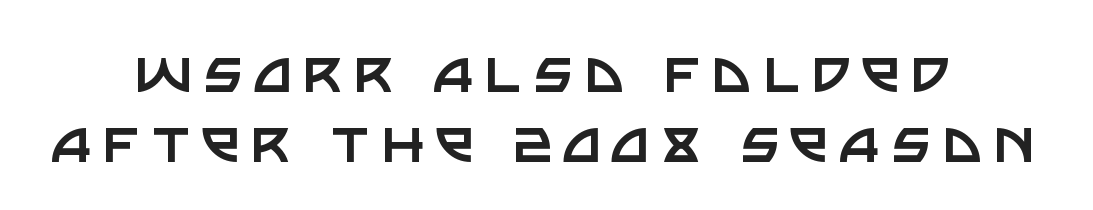
Q: Is the text bold? A: No.
Q: Is the text italic (slanted)? A: No, it is upright.
Q: Is the typeface a serif or a sans-serif typeface? A: Sans-serif.
Q: Is the text underlined? A: No.
Q: How is the paragraph aligned? A: Centered.
Q: Is the spacing between lines tight, normal or loose? A: Tight.
Q: Width (condensed, normal, or wide)? A: Normal.
Q: Stroke contrast? A: Low.
Q: x-height? A: Large.
Q: Monospaced? A: No.
